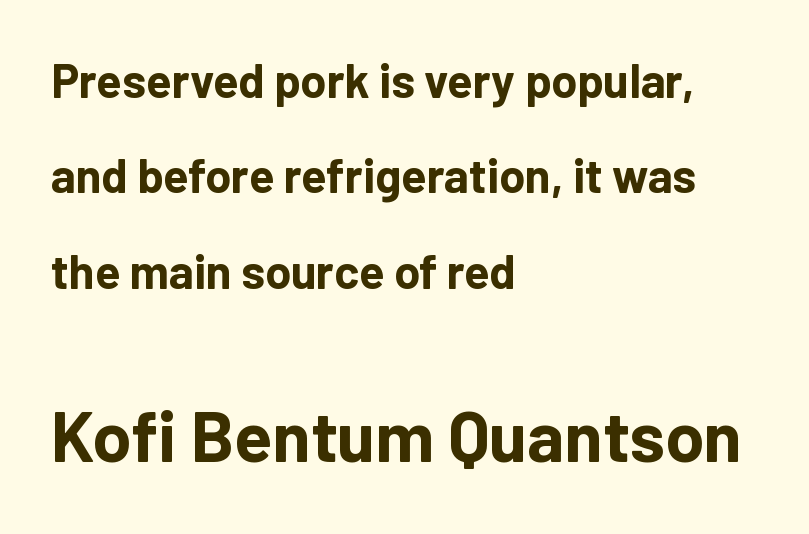
{"serif": "no", "italic": "no", "bold": "yes", "weight": "bold", "width": "normal", "stroke_contrast": "low", "x_height": "medium", "monospaced": "no", "underline": "no", "align": "left", "line_spacing": "loose", "line_spacing_ratio": 2.03, "letter_spacing": "normal", "letter_spacing_em": 0.0, "larger_block": "second", "size_ratio": 1.49, "glyph_px": 70}
